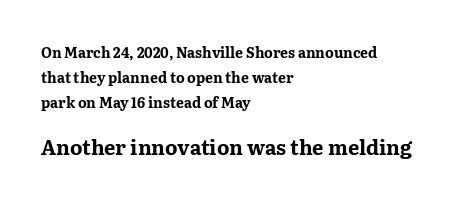
Q: Is the text bold? A: Yes.
Q: Is the text italic (slanted)? A: No, it is upright.
Q: Is the text underlined? A: No.
Q: How is the paragraph aligned? A: Left-aligned.
Q: Is the spacing between letters normal or unusually wide? A: Normal.
Q: Which block of text is set in a larger size, the first (top) or the second (bottom)? A: The second (bottom) one.
